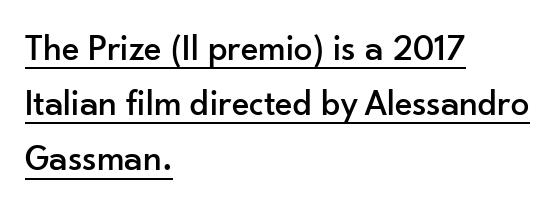
The image shows 37 px sans-serif type, upright; set left-aligned, normal line spacing (1.49x), normal letter spacing, underlined; low stroke contrast and a small x-height.
